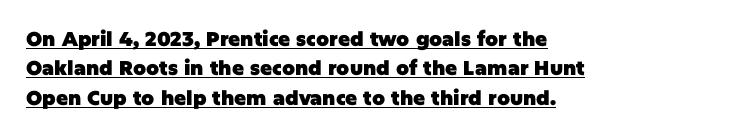
Horizontal alignment here is leftward, the default for most running prose. The passage shown is underscored from start to finish. This is roman type, the default non-slanted kind. The type is set solid horizontally, with unmodified tracking.
